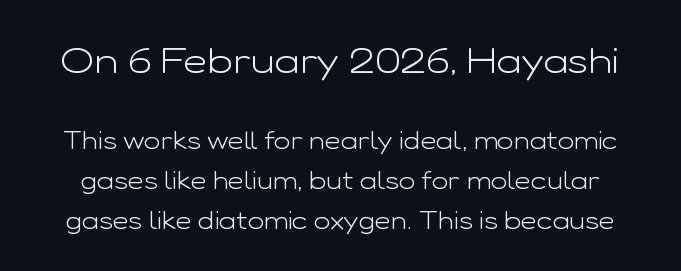
{"serif": "no", "italic": "no", "bold": "no", "weight": "light", "width": "wide", "stroke_contrast": "low", "x_height": "medium", "monospaced": "no", "underline": "no", "line_spacing": "normal", "line_spacing_ratio": 1.59, "letter_spacing": "normal", "letter_spacing_em": 0.0, "larger_block": "first", "size_ratio": 1.48, "glyph_px": 37}
